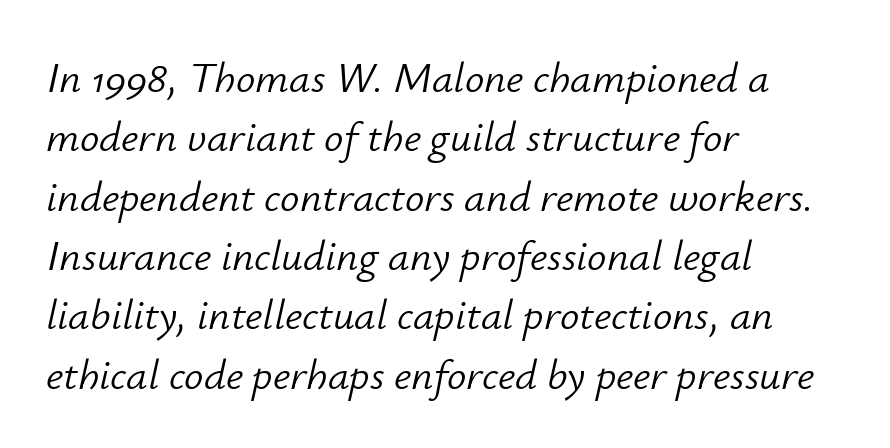
Q: Is the text bold? A: No.
Q: Is the text italic (slanted)? A: Yes, it leans right by about 12 degrees.
Q: Is the text underlined? A: No.
Q: How is the paragraph aligned? A: Left-aligned.
Q: Is the spacing between letters normal or unusually wide? A: Normal.
Q: Is the spacing between lines tight, normal or loose? A: Normal.
Q: Width (condensed, normal, or wide)? A: Normal.
Q: Stroke contrast? A: Low.
Q: x-height? A: Small.
Q: Monospaced? A: No.
